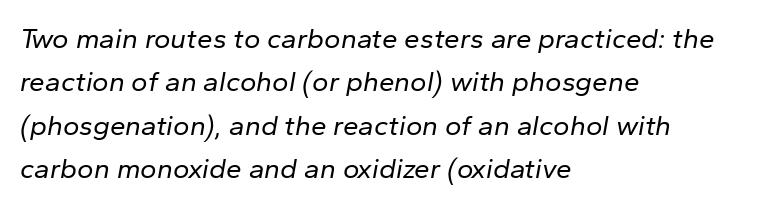
Short and long lines alike share a common starting point at left. Look at the tracking — it's just the regular setting, nothing added. This sample has the flowing, uneven cadence of proportional lettering. Just letters on the line, the space beneath them empty. Line spacing here is normal. Designer's note — italics engaged.
